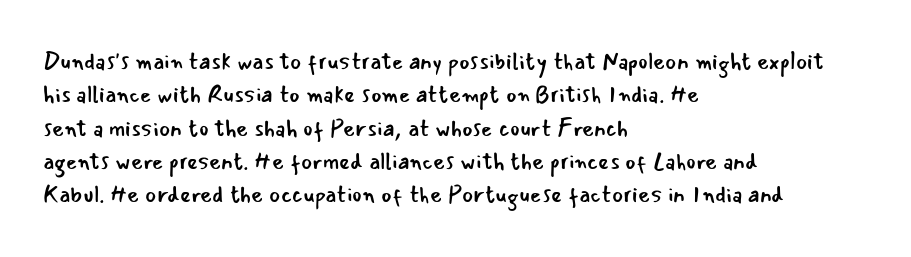
{"italic": "no", "bold": "no", "underline": "no", "align": "left", "line_spacing": "normal", "line_spacing_ratio": 1.45, "letter_spacing": "normal", "letter_spacing_em": 0.0, "glyph_px": 23}
